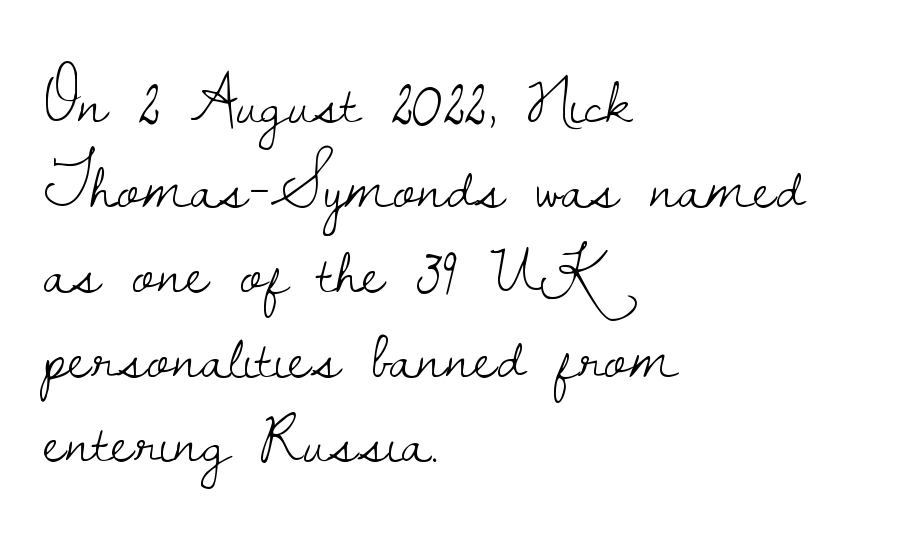
The image shows 69 px light serif type; set left-aligned, line spacing 1.23x, normal letter spacing, not underlined; low stroke contrast and a small x-height.
